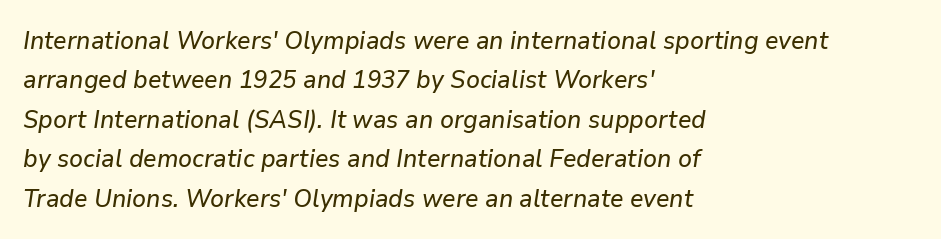
The image shows 25 px text type, italic (leaning right); set left-aligned, normal line spacing (1.58x), normal letter spacing, not underlined.
